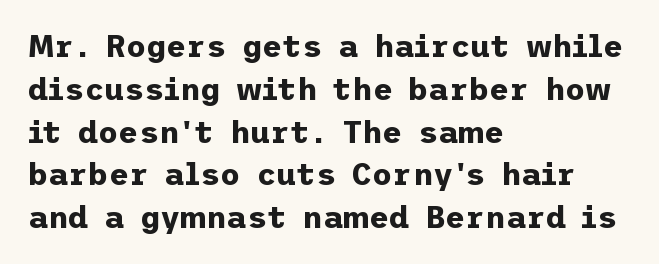
Every row of glyphs begins at an identical x-position on the left. The type is set solid horizontally, with unmodified tracking. Does the weight exceed regular? Yes, all the way to bold. Horizontal bands of white between lines are of average thickness.
